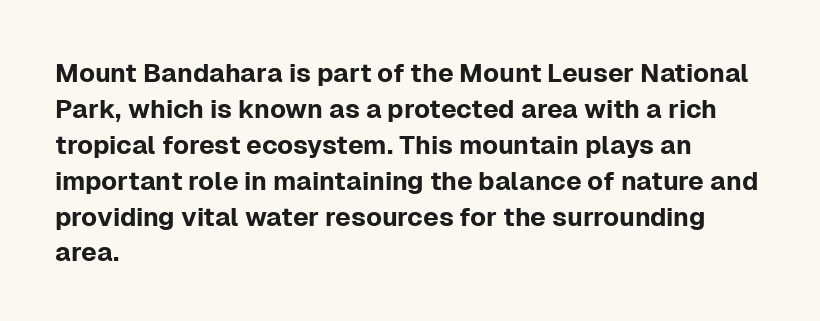
{"italic": "no", "underline": "no", "align": "left", "line_spacing": "normal", "line_spacing_ratio": 1.38, "letter_spacing": "normal", "letter_spacing_em": 0.0, "glyph_px": 26}
